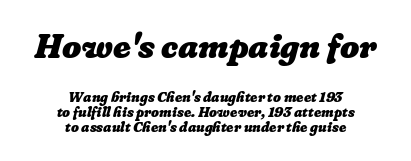
{"bold": "yes", "weight": "heavy", "width": "normal", "stroke_contrast": "low", "x_height": "medium", "monospaced": "no", "underline": "no", "align": "center", "line_spacing": "tight", "line_spacing_ratio": 1.08, "letter_spacing": "normal", "letter_spacing_em": 0.0, "larger_block": "first", "size_ratio": 2.43, "glyph_px": 34}
